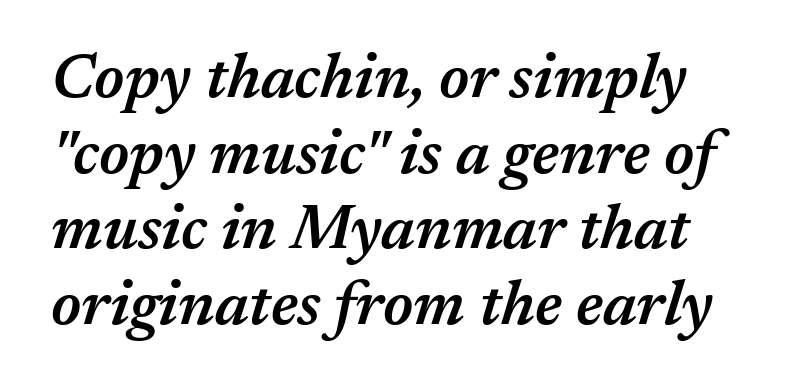
Q: Is the text bold? A: Semi-bold.
Q: Is the text italic (slanted)? A: Yes, it leans right by about 17 degrees.
Q: Is the text underlined? A: No.
Q: Is the spacing between letters normal or unusually wide? A: Normal.
Q: Width (condensed, normal, or wide)? A: Normal.
Q: Stroke contrast? A: Medium.
Q: x-height? A: Medium.
Q: Monospaced? A: No.
